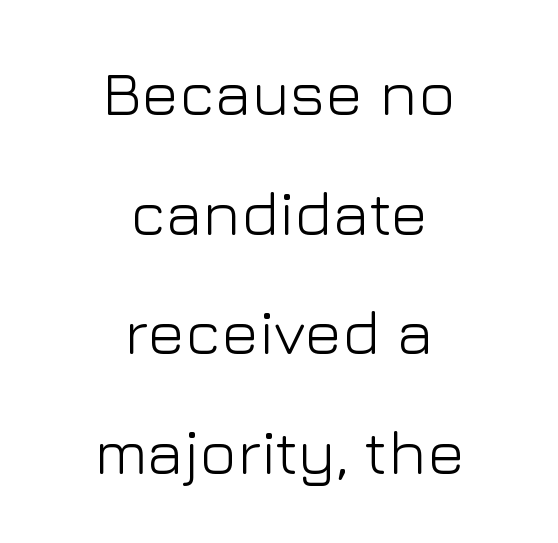
No chunkiness to these letters — they're not bold. Check the space under the baseline: it is left empty. The paragraph shown floats in the horizontal middle. Nope, no serifs anywhere on these letters. This sample has the flowing, uneven cadence of proportional lettering.
